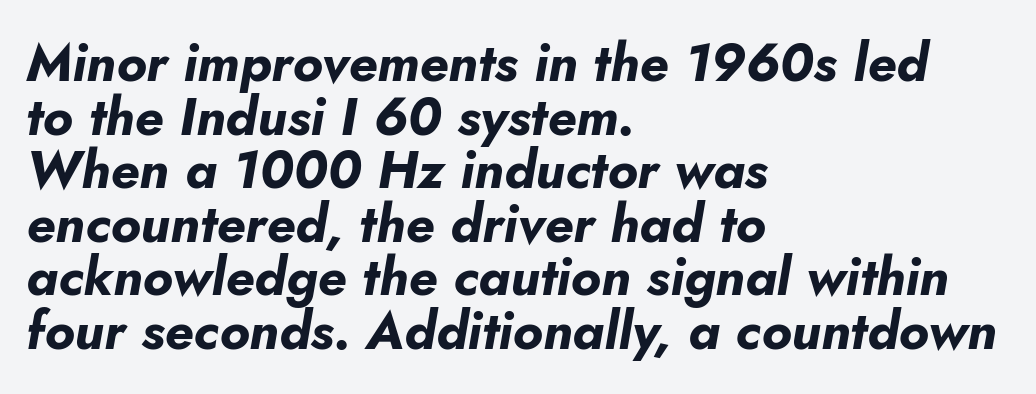
The image shows 53 px bold type, italic (leaning right); set left-aligned, tight line spacing (1.01x), normal letter spacing, not underlined; low stroke contrast and a small x-height.
